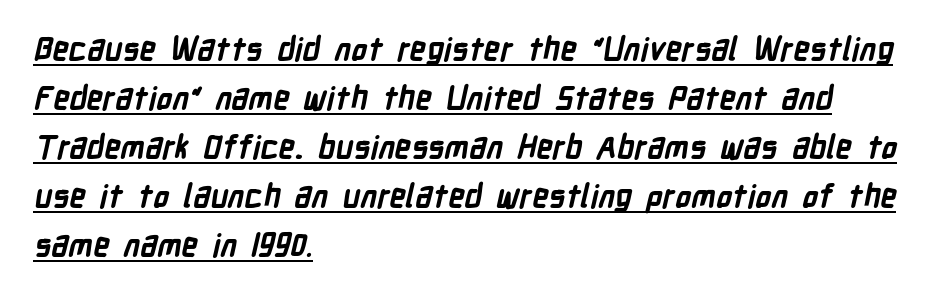
{"serif": "no", "bold": "yes", "weight": "bold", "width": "condensed", "stroke_contrast": "low", "x_height": "medium", "monospaced": "no", "underline": "yes", "align": "left", "line_spacing": "normal", "line_spacing_ratio": 1.53, "letter_spacing": "normal", "letter_spacing_em": 0.0, "glyph_px": 32}
